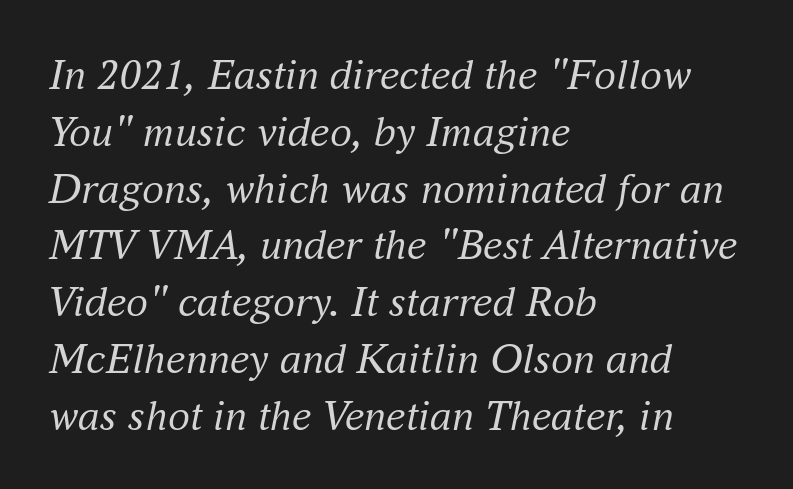
{"serif": "yes", "italic": "yes", "lean": "right", "slant_degrees": 16, "bold": "no", "weight": "regular", "width": "normal", "stroke_contrast": "medium", "x_height": "small", "monospaced": "no", "underline": "no", "align": "left", "line_spacing": "normal", "line_spacing_ratio": 1.29, "letter_spacing": "normal", "letter_spacing_em": 0.0, "glyph_px": 44}
